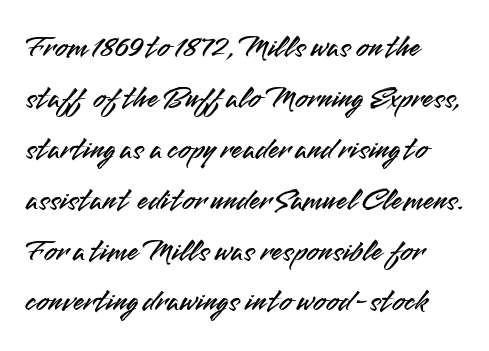
The image shows 32 px sans-serif type; set normal line spacing (1.59x), normal letter spacing, not underlined; medium stroke contrast and a small x-height.
